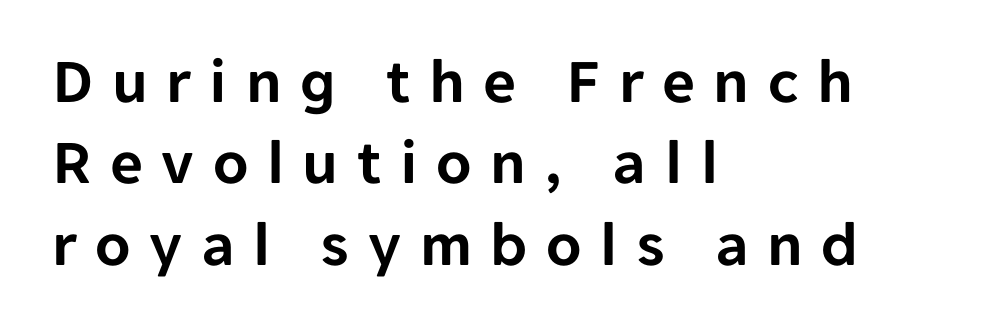
The image shows 64 px sans-serif type, upright; set left-aligned, normal line spacing (1.27x), unusually wide letter spacing (+0.29 em), not underlined; low stroke contrast and a medium x-height.
